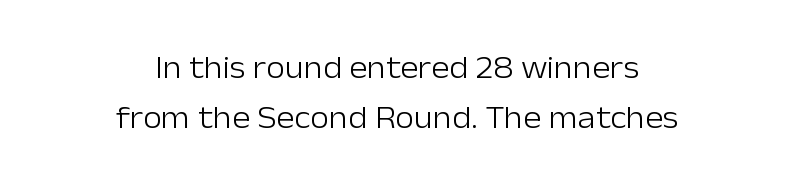
{"serif": "no", "italic": "no", "bold": "no", "weight": "light", "width": "normal", "stroke_contrast": "low", "x_height": "medium", "monospaced": "no", "underline": "no", "align": "center", "line_spacing": "normal", "line_spacing_ratio": 1.62, "letter_spacing": "normal", "letter_spacing_em": 0.0, "glyph_px": 31}
